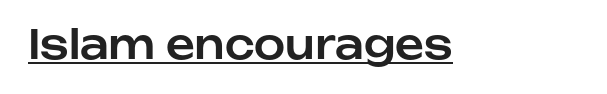
Q: Is the text italic (slanted)? A: No, it is upright.
Q: Is the typeface a serif or a sans-serif typeface? A: Sans-serif.
Q: Is the text underlined? A: Yes.
Q: Is the spacing between letters normal or unusually wide? A: Normal.
Q: Width (condensed, normal, or wide)? A: Normal.
Q: Stroke contrast? A: Low.
Q: x-height? A: Medium.
Q: Monospaced? A: No.
